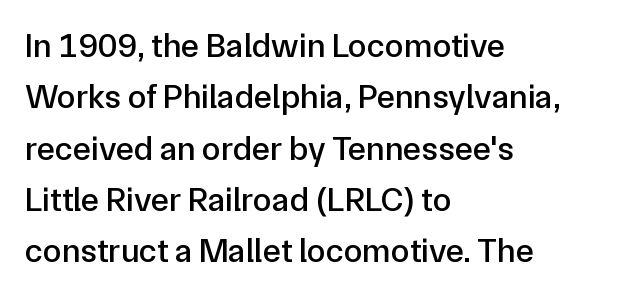
Posture: vertical. This sample keeps an unexceptional amount of space between lines. Grotesque or geometric, the face here clearly has no serifs. Looks like regular typesetting: each glyph gets only the width it needs.
